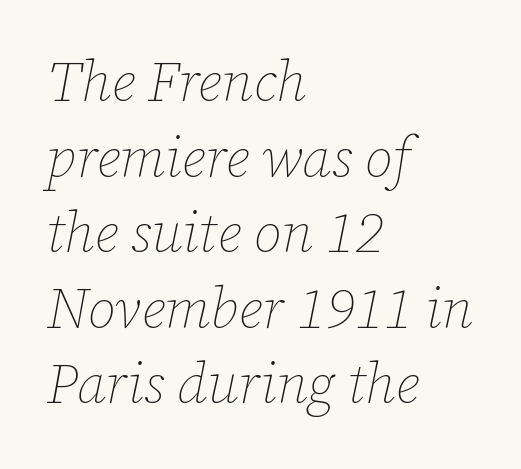
{"italic": "yes", "lean": "right", "slant_degrees": 12, "bold": "no", "weight": "thin", "width": "normal", "stroke_contrast": "low", "x_height": "medium", "monospaced": "no", "underline": "no", "align": "left", "line_spacing": "normal", "line_spacing_ratio": 1.35, "letter_spacing": "normal", "letter_spacing_em": 0.0, "glyph_px": 56}
